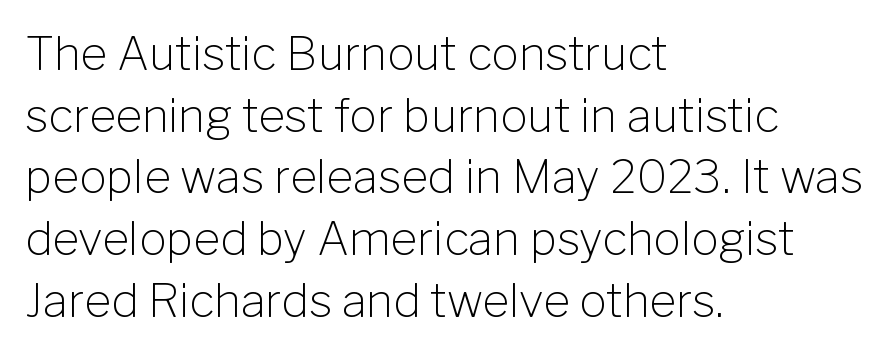
Q: Is the text bold? A: No.
Q: Is the text italic (slanted)? A: No, it is upright.
Q: Is the typeface a serif or a sans-serif typeface? A: Sans-serif.
Q: Is the text underlined? A: No.
Q: How is the paragraph aligned? A: Left-aligned.
Q: Is the spacing between letters normal or unusually wide? A: Normal.
Q: Is the spacing between lines tight, normal or loose? A: Normal.
Q: Width (condensed, normal, or wide)? A: Normal.
Q: Stroke contrast? A: Low.
Q: x-height? A: Medium.
Q: Monospaced? A: No.
